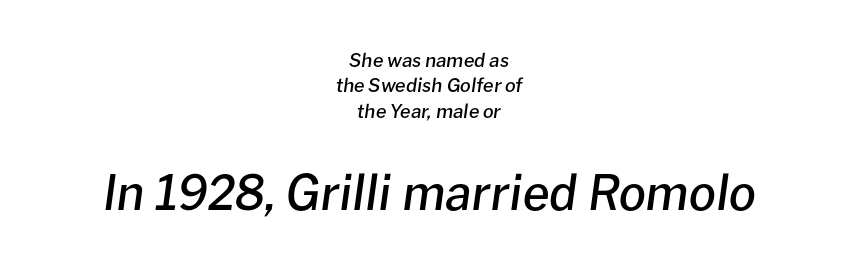
The image shows 48 px semibold type, italic (leaning right); set centered, normal line spacing (1.34x), normal letter spacing, not underlined; the second (bottom) block is 2.53x larger; low stroke contrast and a medium x-height.
